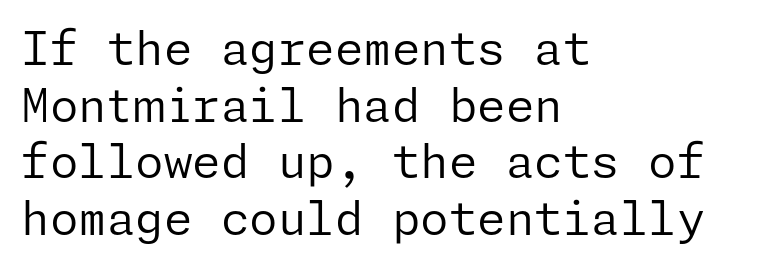
The image shows 46 px regular-weight sans-serif type, upright; set left-aligned, line spacing 1.23x, normal letter spacing, not underlined; low stroke contrast and a medium x-height.
